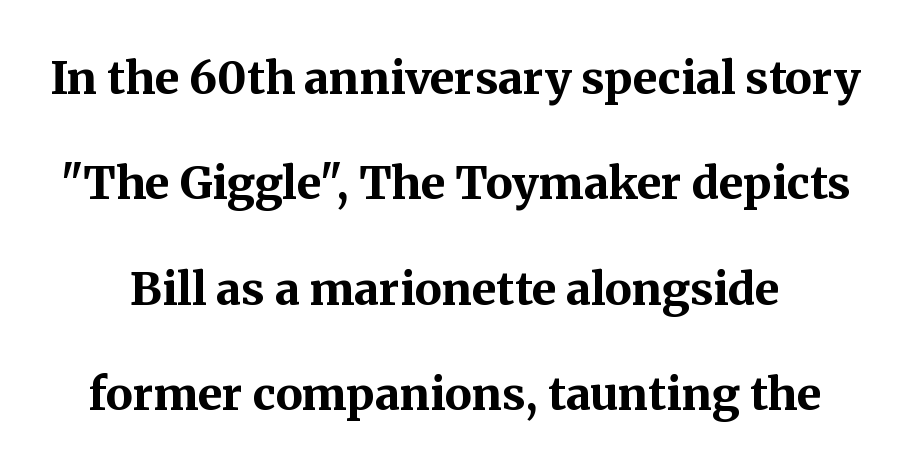
Q: Is the text bold? A: Yes.
Q: Is the text italic (slanted)? A: No, it is upright.
Q: Is the typeface a serif or a sans-serif typeface? A: Serif.
Q: Is the text underlined? A: No.
Q: Is the spacing between letters normal or unusually wide? A: Normal.
Q: Is the spacing between lines tight, normal or loose? A: Loose.
Q: Width (condensed, normal, or wide)? A: Normal.
Q: Stroke contrast? A: Medium.
Q: x-height? A: Medium.
Q: Monospaced? A: No.
